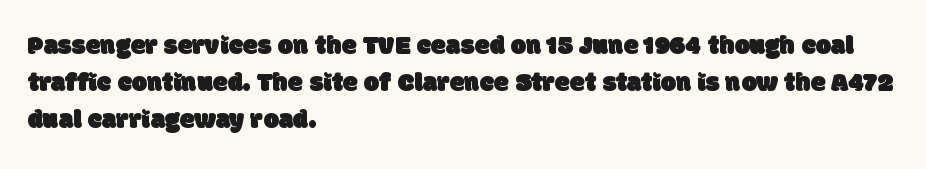
{"underline": "no", "align": "left", "line_spacing": "normal", "line_spacing_ratio": 1.37, "letter_spacing": "normal", "letter_spacing_em": 0.0, "glyph_px": 27}
